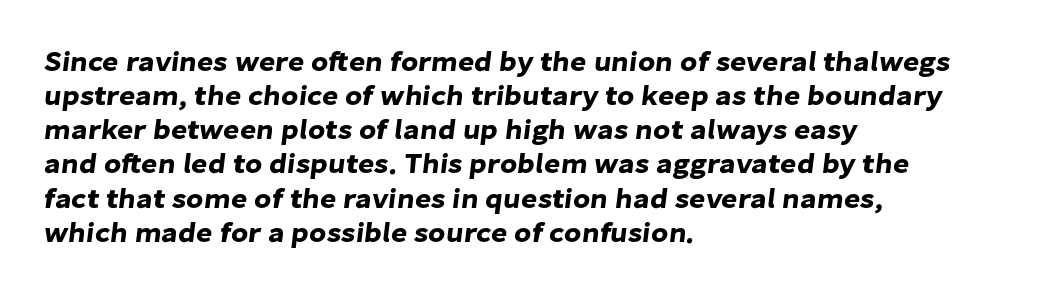
The words here are not underlined. A typesetter would call this proportional, since set widths differ per character. The face used here is a sans, in the tradition of grotesques and geometrics. Typeset ragged right — the left edge is the straight one. How are the letters spaced? Ordinarily, with no added tracking.
